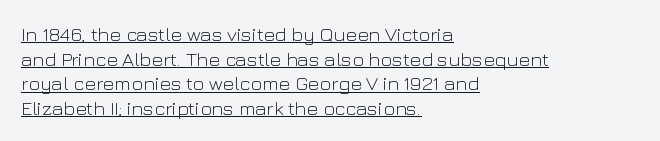
A continuous stroke trails under the words, as in a hyperlink. Is the stroke heavy? The answer is a plain regular-or-lighter. The typesetter chose a ragged-right arrangement here. Rendered with straight, roman letterforms.
